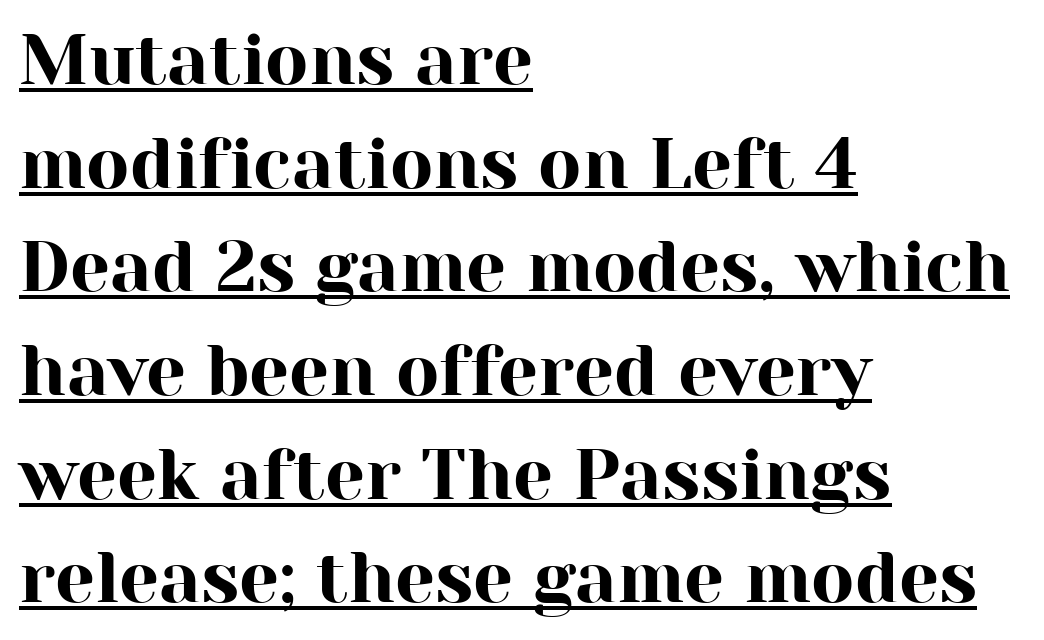
Caption: lettering with a line underneath. This rendering uses left alignment, leaving the right contour irregular. The letters advance in unequal steps, a hallmark of proportional type. A serif font was chosen for this passage. Rendered with straight, roman letterforms.
